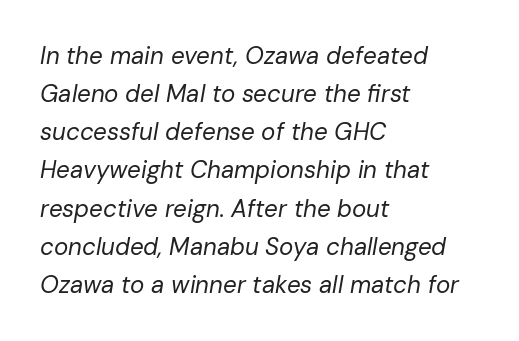
The image shows 24 px text type, italic (leaning right); set left-aligned, normal line spacing (1.59x), normal letter spacing, not underlined.
